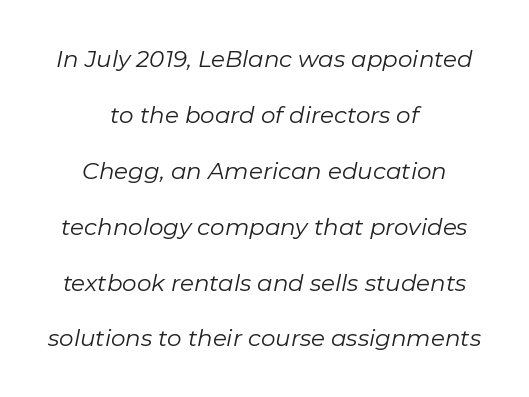
{"italic": "yes", "lean": "right", "slant_degrees": 11, "bold": "no", "underline": "no", "align": "center", "line_spacing": "loose", "line_spacing_ratio": 2.43, "letter_spacing": "normal", "letter_spacing_em": 0.0, "glyph_px": 23}
